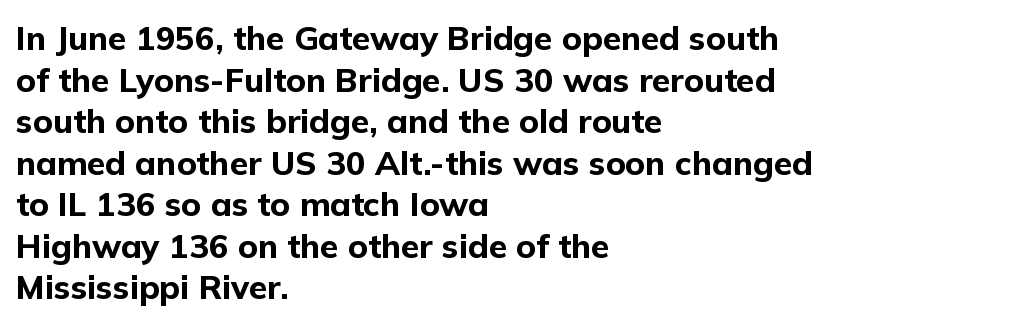
Q: Is the text bold? A: Yes.
Q: Is the text italic (slanted)? A: No, it is upright.
Q: Is the typeface a serif or a sans-serif typeface? A: Sans-serif.
Q: Is the text underlined? A: No.
Q: How is the paragraph aligned? A: Left-aligned.
Q: Is the spacing between letters normal or unusually wide? A: Normal.
Q: Is the spacing between lines tight, normal or loose? A: Normal.
Q: Width (condensed, normal, or wide)? A: Normal.
Q: Stroke contrast? A: Low.
Q: x-height? A: Medium.
Q: Monospaced? A: No.
